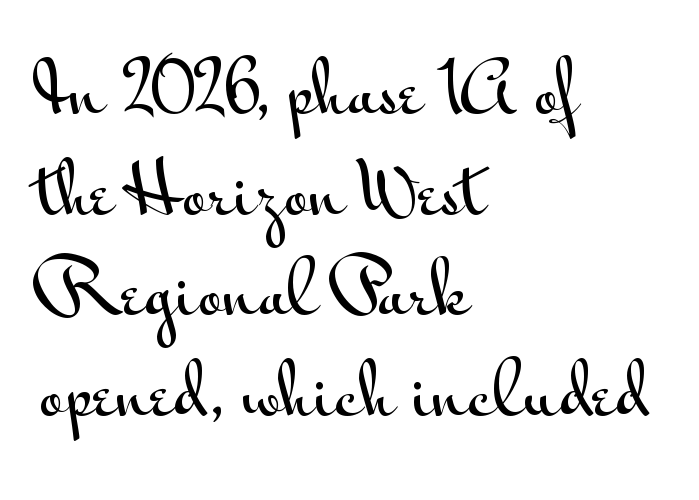
The image shows 69 px wide sans-serif type; set left-aligned, normal line spacing (1.46x), normal letter spacing, not underlined; medium stroke contrast and a small x-height.
